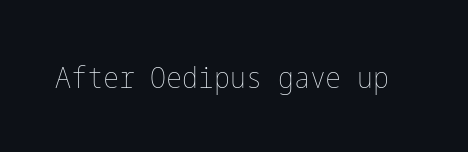
The gap between lines stays unmarked. A typesetter would call this zero additional tracking. If you drew a line through each stem, it would be perfectly vertical. On a weight scale, this lands at 450 or below.
